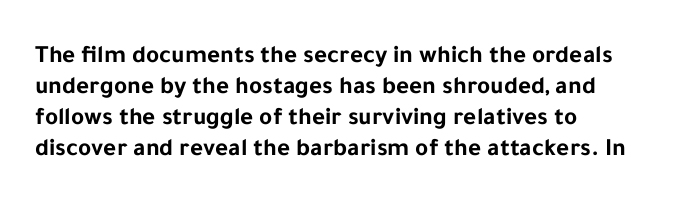
The image shows 25 px bold type, upright; set left-aligned, line spacing 1.24x, normal letter spacing, not underlined.
